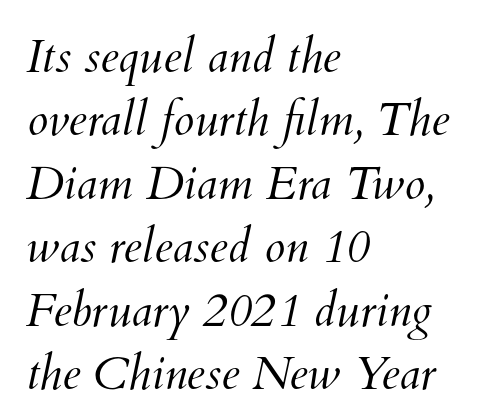
{"bold": "no", "weight": "light", "width": "normal", "stroke_contrast": "medium", "x_height": "small", "monospaced": "no", "underline": "no", "align": "left", "line_spacing": "normal", "line_spacing_ratio": 1.35, "letter_spacing": "normal", "letter_spacing_em": 0.0, "glyph_px": 47}
